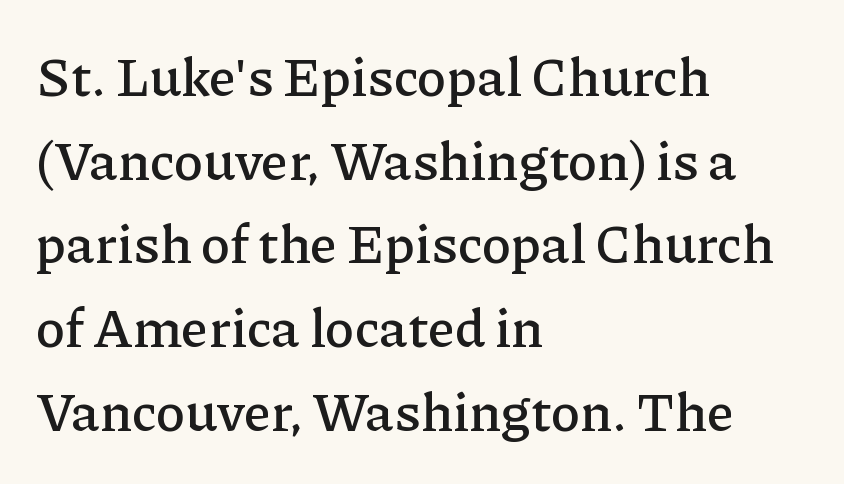
The image shows 54 px serif type, upright; set left-aligned, normal line spacing (1.55x), normal letter spacing, not underlined; low stroke contrast and a medium x-height.
